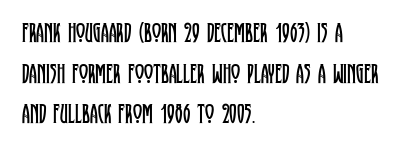
Q: Is the text bold? A: No.
Q: Is the text italic (slanted)? A: No, it is upright.
Q: Is the typeface a serif or a sans-serif typeface? A: Serif.
Q: Is the text underlined? A: No.
Q: How is the paragraph aligned? A: Left-aligned.
Q: Is the spacing between letters normal or unusually wide? A: Normal.
Q: Is the spacing between lines tight, normal or loose? A: Normal.
Q: Width (condensed, normal, or wide)? A: Condensed.
Q: Stroke contrast? A: Low.
Q: x-height? A: Large.
Q: Monospaced? A: No.
